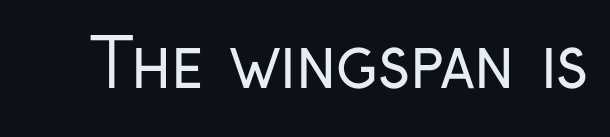
{"serif": "no", "italic": "no", "bold": "no", "weight": "regular", "width": "condensed", "stroke_contrast": "low", "x_height": "medium", "monospaced": "no", "underline": "no", "letter_spacing": "normal", "letter_spacing_em": 0.0, "glyph_px": 66}
